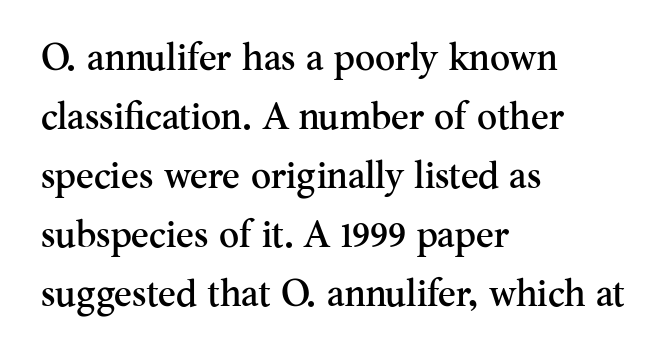
{"serif": "yes", "italic": "no", "width": "normal", "stroke_contrast": "medium", "x_height": "small", "monospaced": "no", "underline": "no", "align": "left", "line_spacing": "normal", "line_spacing_ratio": 1.55, "letter_spacing": "normal", "letter_spacing_em": 0.0, "glyph_px": 38}
